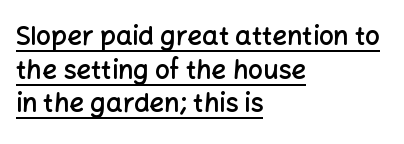
{"italic": "no", "bold": "semi", "underline": "yes", "align": "left", "line_spacing": "normal", "line_spacing_ratio": 1.29, "letter_spacing": "normal", "letter_spacing_em": 0.0, "glyph_px": 26}
